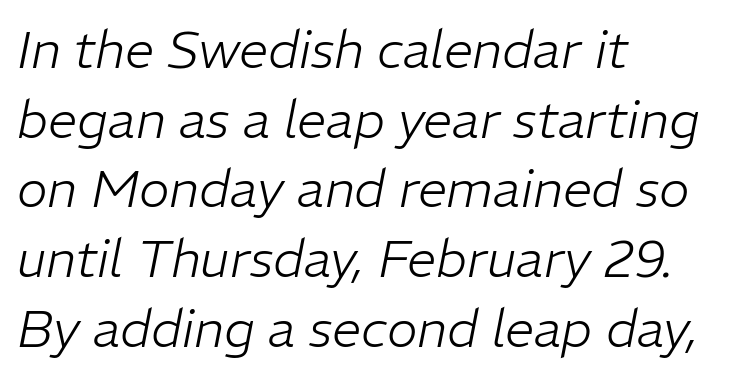
The image shows 52 px light type, italic (leaning right); set left-aligned, normal line spacing (1.34x), normal letter spacing, not underlined; low stroke contrast and a medium x-height.
